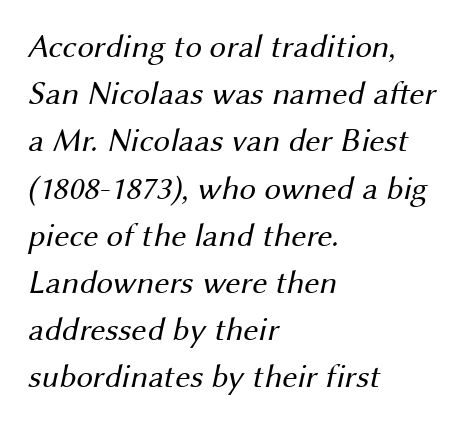
Stroke terminals: plain, sans-serif. Tracking value appears to be zero — textbook default spacing. The passage shown is not bold in any degree. Note the varied advance widths — an 'i' is clearly narrower than an 'm'. Layout note: lines flush left. The glyphs are unaccompanied by any horizontal stroke below them.
